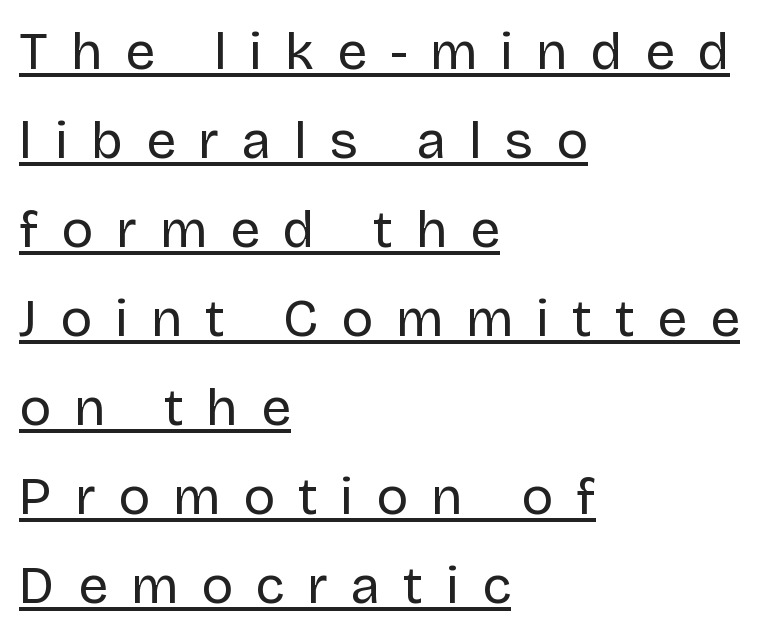
The image shows 53 px regular-weight sans-serif type, upright; set left-aligned, normal line spacing (1.68x), unusually wide letter spacing (+0.43 em), underlined; low stroke contrast and a large x-height.
